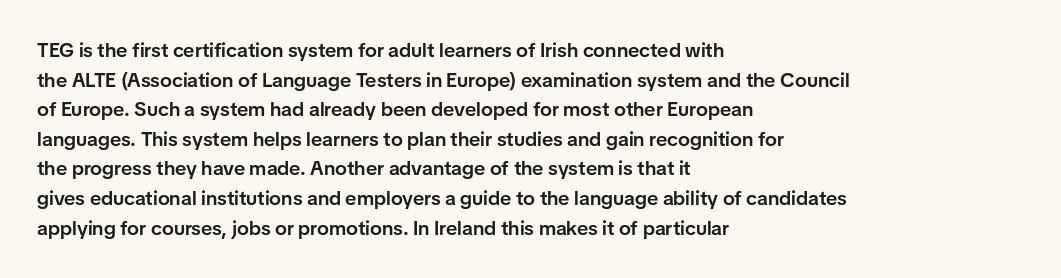
The image shows 20 px text type, upright; set left-aligned, normal line spacing (1.48x), normal letter spacing, not underlined.
